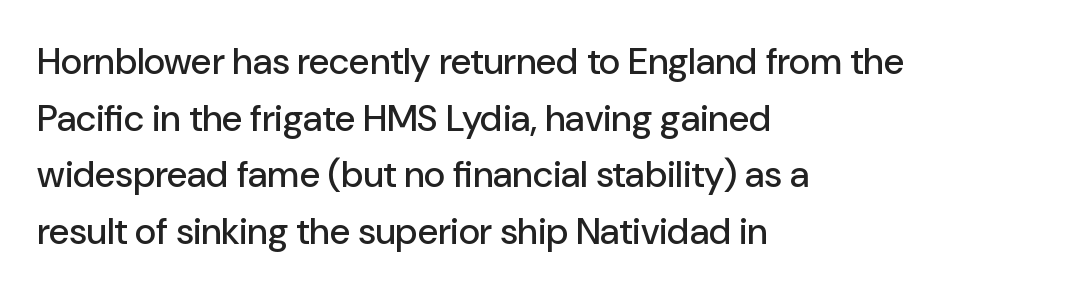
The image shows 37 px sans-serif type, upright; set left-aligned, normal line spacing (1.53x), normal letter spacing, not underlined; low stroke contrast and a medium x-height.
